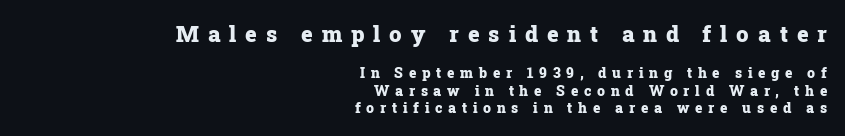
The letters stand upright; this is a roman face. The block of text has a typical density, with ordinary space between rows. This sample uses expanded letter spacing, leaving extra air between glyphs. Strokes here are thick enough to call this a true bold. Size hierarchy here favors the leading block over the trailing one. The strip under each line holds only bare page.
